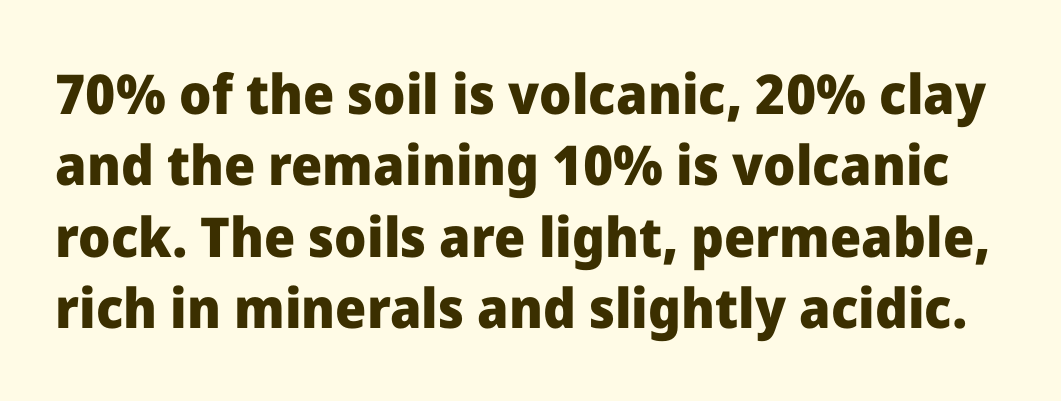
The image shows 55 px heavy sans-serif type, upright; set normal line spacing (1.3x), normal letter spacing, not underlined; low stroke contrast and a medium x-height.
